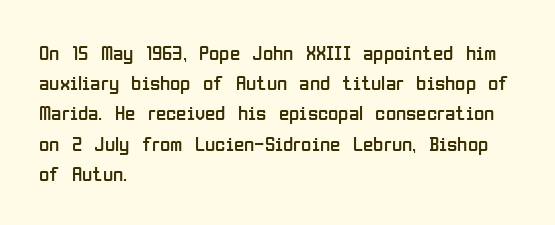
Q: Is the text bold? A: No.
Q: Is the text italic (slanted)? A: No, it is upright.
Q: Is the text underlined? A: No.
Q: How is the paragraph aligned? A: Left-aligned.
Q: Is the spacing between letters normal or unusually wide? A: Normal.
Q: Is the spacing between lines tight, normal or loose? A: Normal.
